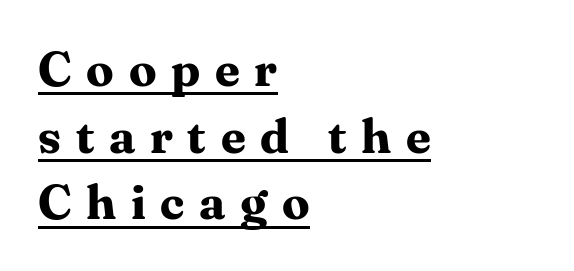
The typesetting leans heavy: a genuine bold. Looks like regular typesetting: each glyph gets only the width it needs. Letterform terminals end in serifs throughout the passage. Words appear elongated and porous because spacing is wide.
